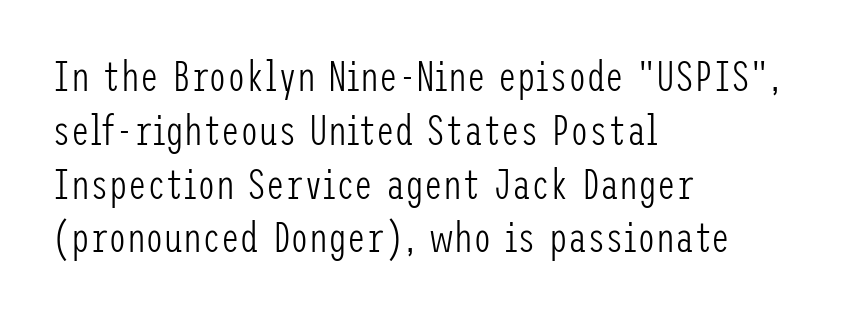
{"serif": "no", "italic": "no", "bold": "no", "weight": "light", "width": "condensed", "stroke_contrast": "low", "x_height": "medium", "underline": "no", "align": "left", "line_spacing": "normal", "line_spacing_ratio": 1.28, "letter_spacing": "normal", "letter_spacing_em": 0.0, "glyph_px": 42}
